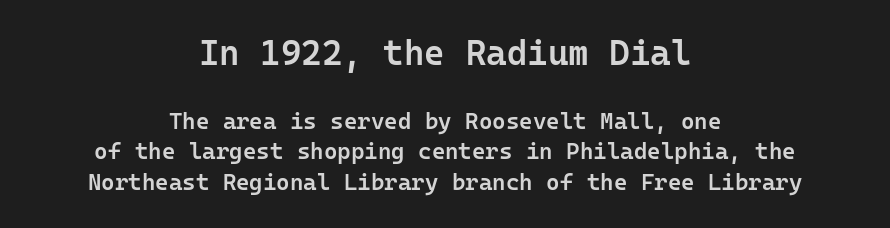
Q: Is the text bold? A: Semi-bold.
Q: Is the text italic (slanted)? A: No, it is upright.
Q: Is the typeface a serif or a sans-serif typeface? A: Sans-serif.
Q: Is the text underlined? A: No.
Q: How is the paragraph aligned? A: Centered.
Q: Is the spacing between letters normal or unusually wide? A: Normal.
Q: Is the spacing between lines tight, normal or loose? A: Normal.
Q: Which block of text is set in a larger size, the first (top) or the second (bottom)? A: The first (top) one.
Q: Width (condensed, normal, or wide)? A: Normal.
Q: Stroke contrast? A: Low.
Q: x-height? A: Medium.
Q: Monospaced? A: Yes.
